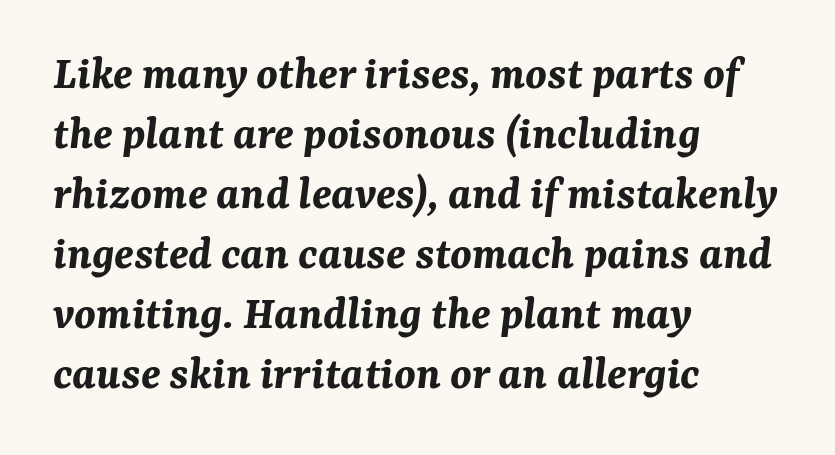
Q: Is the text bold? A: Yes.
Q: Is the text italic (slanted)? A: Yes, it leans right by about 7 degrees.
Q: Is the text underlined? A: No.
Q: How is the paragraph aligned? A: Left-aligned.
Q: Is the spacing between letters normal or unusually wide? A: Normal.
Q: Is the spacing between lines tight, normal or loose? A: Normal.
Q: Width (condensed, normal, or wide)? A: Normal.
Q: Stroke contrast? A: Medium.
Q: x-height? A: Medium.
Q: Monospaced? A: No.
